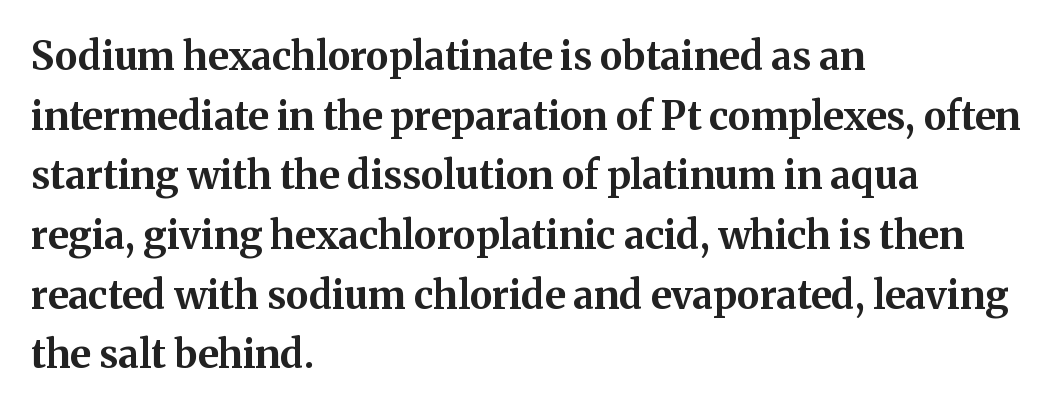
{"serif": "yes", "italic": "no", "bold": "yes", "weight": "bold", "width": "normal", "stroke_contrast": "medium", "x_height": "medium", "monospaced": "no", "underline": "no", "align": "left", "line_spacing": "normal", "line_spacing_ratio": 1.53, "letter_spacing": "normal", "letter_spacing_em": 0.0, "glyph_px": 39}
